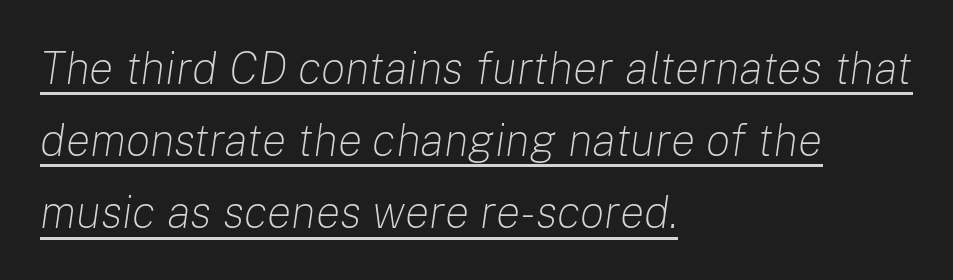
{"italic": "yes", "lean": "right", "slant_degrees": 8, "bold": "no", "weight": "light", "width": "normal", "stroke_contrast": "low", "x_height": "medium", "monospaced": "no", "underline": "yes", "align": "left", "line_spacing": "normal", "line_spacing_ratio": 1.57, "letter_spacing": "normal", "letter_spacing_em": 0.0, "glyph_px": 46}
